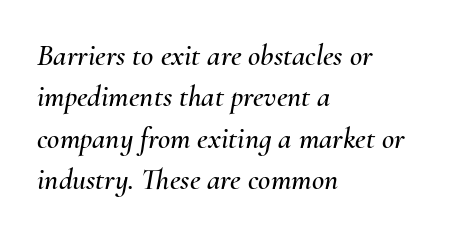
{"italic": "yes", "lean": "right", "slant_degrees": 10, "width": "normal", "stroke_contrast": "medium", "x_height": "small", "monospaced": "no", "underline": "no", "align": "left", "line_spacing": "normal", "line_spacing_ratio": 1.38, "letter_spacing": "normal", "letter_spacing_em": 0.0, "glyph_px": 30}
